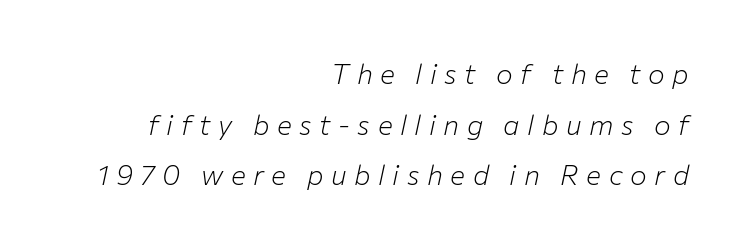
Think standard paragraph weight, or any step lighter than that. The lettering tilts uniformly, giving the passage an italic look. Spacing verdict: proportional, widths tailored to each character. Inter-character spacing is expanded well beyond the font's built-in metrics.
